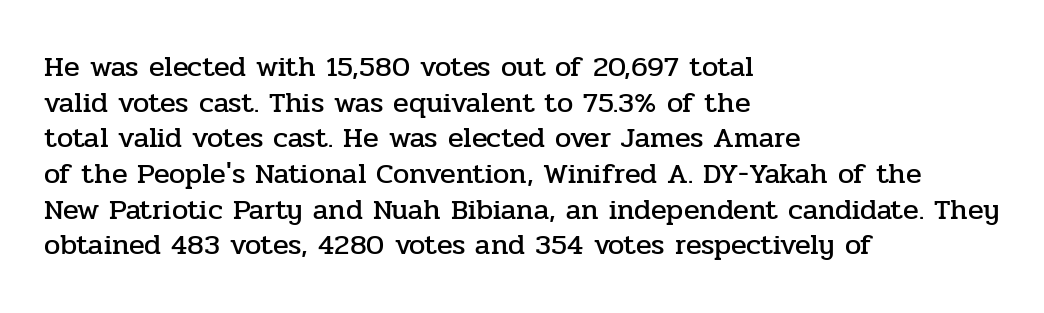
{"serif": "yes", "italic": "no", "width": "normal", "stroke_contrast": "low", "x_height": "medium", "monospaced": "no", "underline": "no", "align": "left", "line_spacing_ratio": 1.23, "letter_spacing": "normal", "letter_spacing_em": 0.0, "glyph_px": 29}
